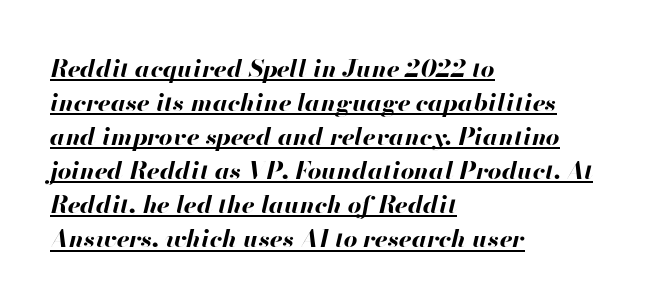
Tracking value appears to be zero — textbook default spacing. This sample is left-justified, so line endings fall wherever the words run out. These words are printed bold, with thick strokes throughout. How would I describe the line gaps? Plain and ordinary. The passage shown leans; its letterforms are oblique. Glance below the letters and you will spot a drawn line.
